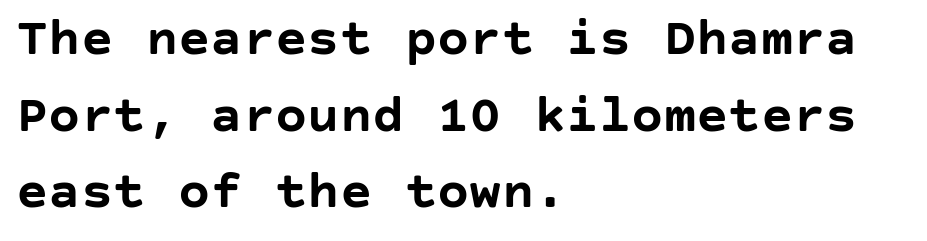
Q: Is the text bold? A: Yes.
Q: Is the text italic (slanted)? A: No, it is upright.
Q: Is the typeface a serif or a sans-serif typeface? A: Sans-serif.
Q: Is the text underlined? A: No.
Q: How is the paragraph aligned? A: Left-aligned.
Q: Is the spacing between letters normal or unusually wide? A: Normal.
Q: Is the spacing between lines tight, normal or loose? A: Normal.
Q: Width (condensed, normal, or wide)? A: Normal.
Q: Stroke contrast? A: Low.
Q: x-height? A: Large.
